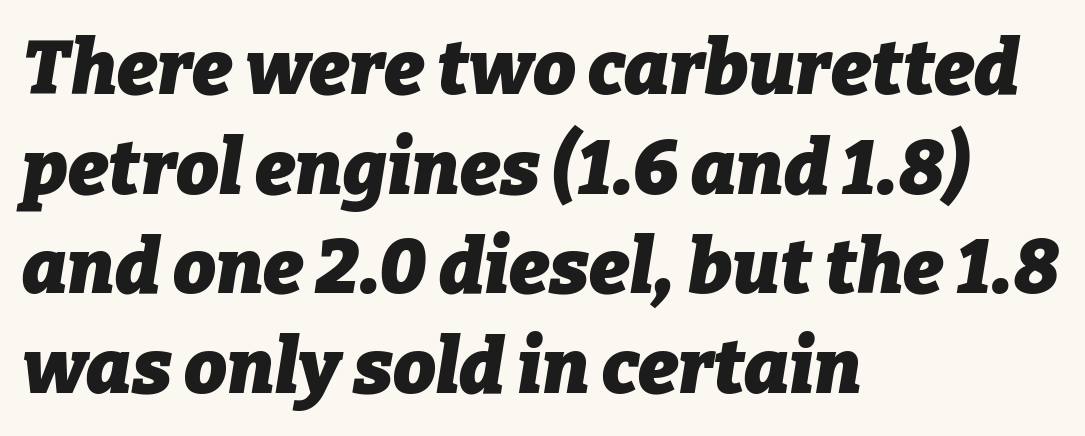
{"italic": "yes", "lean": "right", "slant_degrees": 9, "bold": "yes", "weight": "heavy", "width": "normal", "stroke_contrast": "low", "x_height": "medium", "monospaced": "no", "underline": "no", "align": "left", "line_spacing": "normal", "line_spacing_ratio": 1.31, "letter_spacing": "normal", "letter_spacing_em": 0.0, "glyph_px": 76}
